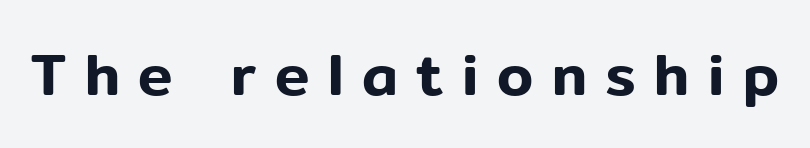
The passage shown is typed in a proportional face where columns would drift. Students, note that the glyphs here are deliberately spaced far apart. The space beneath each line is pristine and unruled. Nothing sits at the stroke ends, so this counts as sans-serif. Posture: vertical.
